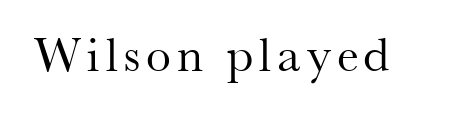
The image shows 50 px regular-weight serif type, upright; set not underlined; medium stroke contrast and a small x-height.
